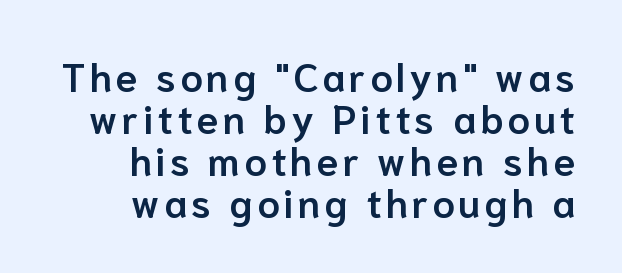
{"serif": "no", "italic": "no", "bold": "semi", "weight": "semibold", "width": "normal", "stroke_contrast": "low", "x_height": "medium", "monospaced": "no", "underline": "no", "align": "right", "line_spacing": "tight", "line_spacing_ratio": 1.05, "glyph_px": 40}
